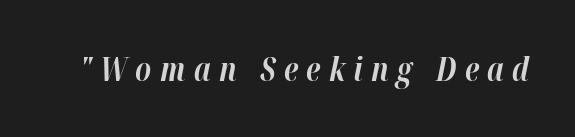
{"italic": "yes", "lean": "right", "slant_degrees": 12, "bold": "yes", "weight": "bold", "width": "normal", "stroke_contrast": "high", "x_height": "medium", "monospaced": "no", "underline": "no", "letter_spacing": "wide", "letter_spacing_em": 0.26, "glyph_px": 32}
